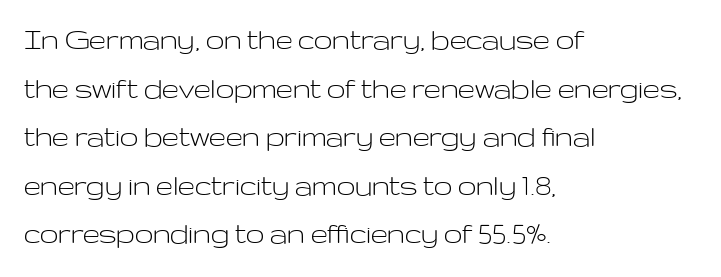
Q: Is the text bold? A: No.
Q: Is the text italic (slanted)? A: No, it is upright.
Q: Is the typeface a serif or a sans-serif typeface? A: Sans-serif.
Q: Is the text underlined? A: No.
Q: How is the paragraph aligned? A: Left-aligned.
Q: Is the spacing between letters normal or unusually wide? A: Normal.
Q: Is the spacing between lines tight, normal or loose? A: Normal.
Q: Width (condensed, normal, or wide)? A: Wide.
Q: Stroke contrast? A: Low.
Q: x-height? A: Medium.
Q: Monospaced? A: No.
